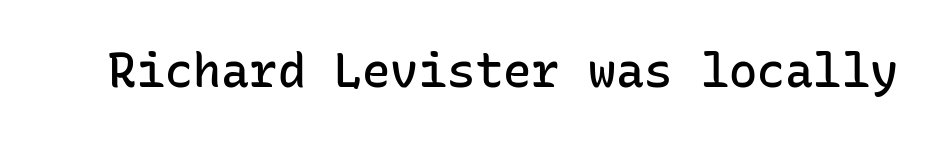
Q: Is the text bold? A: Semi-bold.
Q: Is the text italic (slanted)? A: No, it is upright.
Q: Is the typeface a serif or a sans-serif typeface? A: Sans-serif.
Q: Is the text underlined? A: No.
Q: Is the spacing between letters normal or unusually wide? A: Normal.
Q: Width (condensed, normal, or wide)? A: Normal.
Q: Stroke contrast? A: Low.
Q: x-height? A: Medium.
Q: Monospaced? A: Yes.
